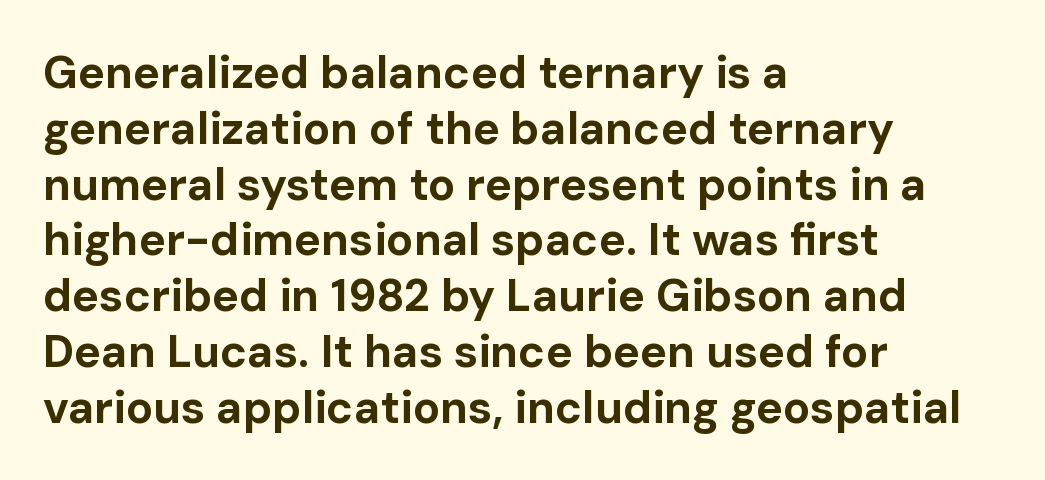
Q: Is the text bold? A: Yes.
Q: Is the text italic (slanted)? A: No, it is upright.
Q: Is the typeface a serif or a sans-serif typeface? A: Sans-serif.
Q: Is the text underlined? A: No.
Q: How is the paragraph aligned? A: Left-aligned.
Q: Is the spacing between letters normal or unusually wide? A: Normal.
Q: Width (condensed, normal, or wide)? A: Normal.
Q: Stroke contrast? A: Low.
Q: x-height? A: Medium.
Q: Monospaced? A: No.
